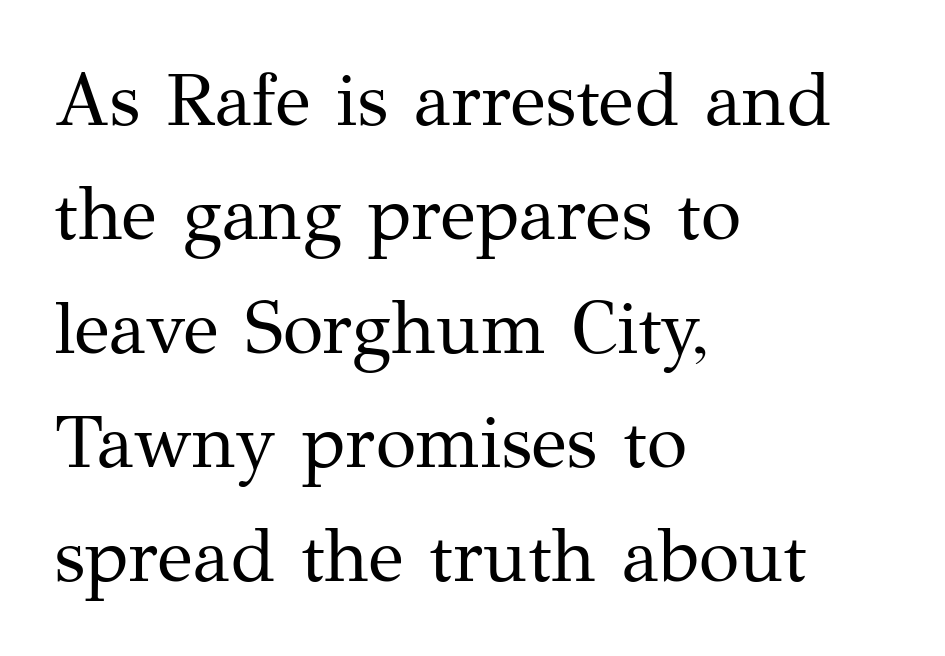
The image shows 74 px regular-weight serif type, upright; set left-aligned, normal line spacing (1.54x), normal letter spacing, not underlined; medium stroke contrast and a medium x-height.
